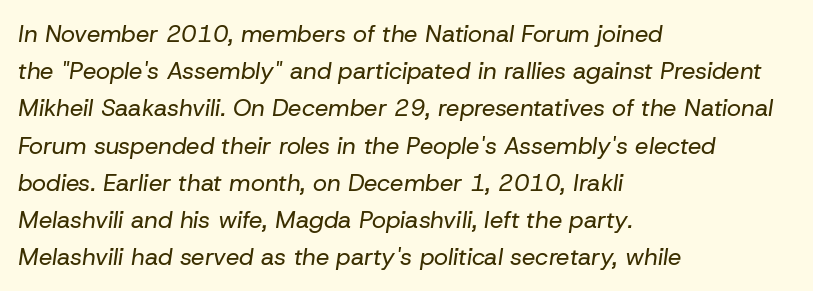
The foot of each line stays bare and open. Posture: slanted. Quick note: interline space is typical. Compared with a centered layout, this one pins lines to the left instead. Stroke thickness stays within the range of a standard reading face or lighter. How are the letters spaced? Ordinarily, with no added tracking.
